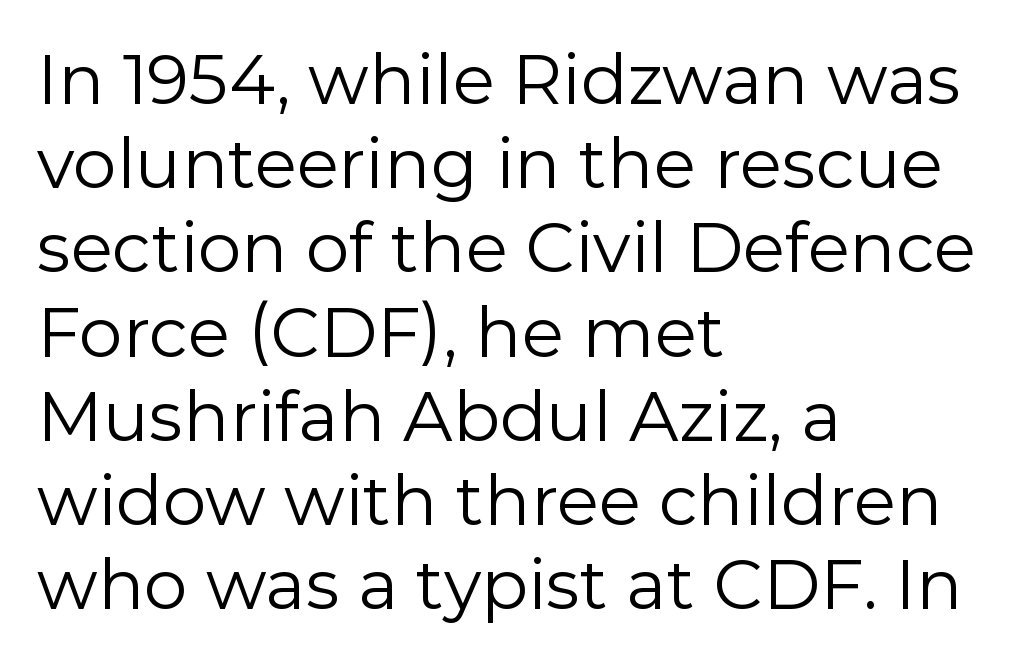
Q: Is the text bold? A: No.
Q: Is the text italic (slanted)? A: No, it is upright.
Q: Is the typeface a serif or a sans-serif typeface? A: Sans-serif.
Q: Is the text underlined? A: No.
Q: How is the paragraph aligned? A: Left-aligned.
Q: Is the spacing between letters normal or unusually wide? A: Normal.
Q: Width (condensed, normal, or wide)? A: Normal.
Q: Stroke contrast? A: Low.
Q: x-height? A: Medium.
Q: Monospaced? A: No.
